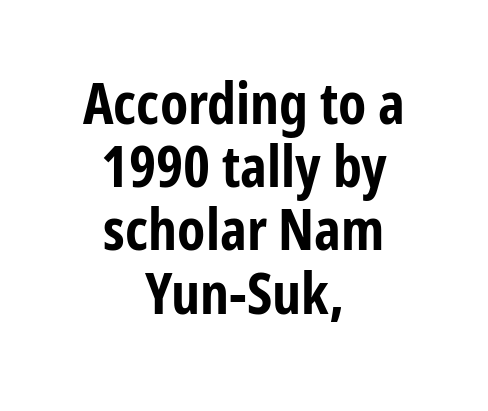
{"serif": "no", "italic": "no", "bold": "yes", "weight": "bold", "width": "condensed", "stroke_contrast": "low", "x_height": "medium", "monospaced": "no", "underline": "no", "align": "center", "line_spacing": "tight", "line_spacing_ratio": 1.09, "letter_spacing": "normal", "letter_spacing_em": 0.0, "glyph_px": 58}
